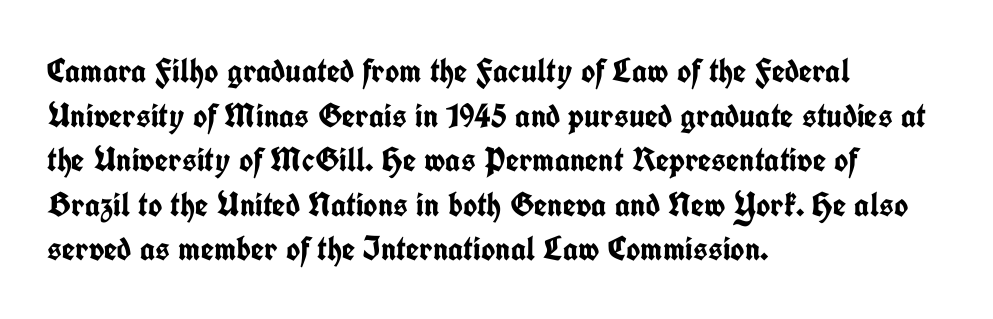
{"serif": "no", "italic": "no", "bold": "yes", "weight": "semibold", "width": "condensed", "stroke_contrast": "low", "x_height": "medium", "monospaced": "no", "underline": "no", "align": "left", "line_spacing": "normal", "line_spacing_ratio": 1.31, "letter_spacing": "normal", "letter_spacing_em": 0.0, "glyph_px": 34}
